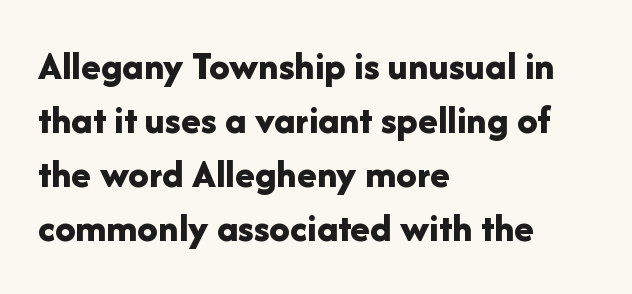
Q: Is the text bold? A: Yes.
Q: Is the text italic (slanted)? A: No, it is upright.
Q: Is the typeface a serif or a sans-serif typeface? A: Sans-serif.
Q: Is the text underlined? A: No.
Q: How is the paragraph aligned? A: Left-aligned.
Q: Is the spacing between letters normal or unusually wide? A: Normal.
Q: Is the spacing between lines tight, normal or loose? A: Normal.
Q: Width (condensed, normal, or wide)? A: Normal.
Q: Stroke contrast? A: Low.
Q: x-height? A: Medium.
Q: Monospaced? A: No.
